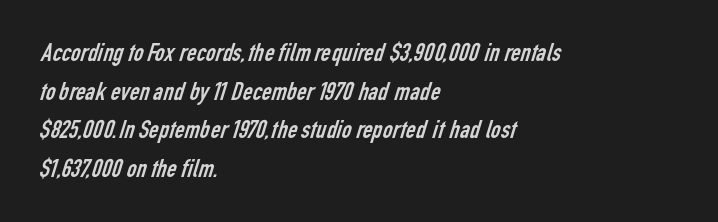
{"bold": "no", "underline": "no", "align": "left", "line_spacing": "normal", "line_spacing_ratio": 1.43, "letter_spacing": "normal", "letter_spacing_em": 0.0, "glyph_px": 27}
